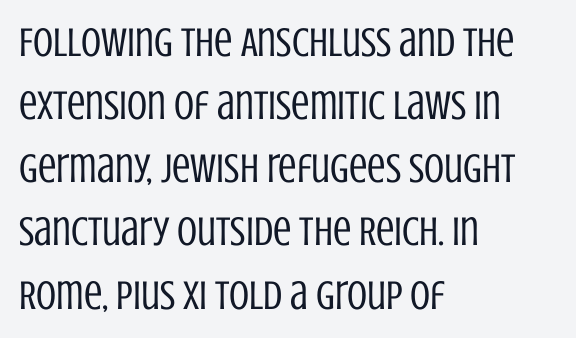
{"serif": "no", "italic": "no", "bold": "no", "weight": "regular", "width": "condensed", "stroke_contrast": "low", "x_height": "large", "monospaced": "no", "underline": "no", "align": "left", "line_spacing": "normal", "line_spacing_ratio": 1.54, "letter_spacing": "normal", "letter_spacing_em": 0.0, "glyph_px": 41}
